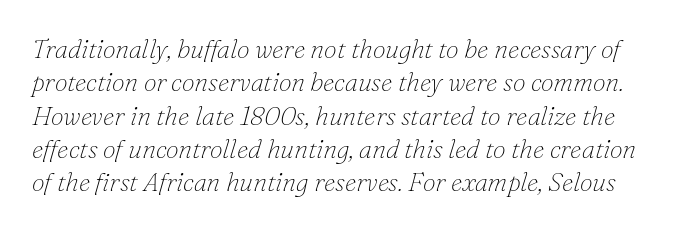
Look at the tracking — it's just the regular setting, nothing added. Reading down the column, the eye jumps a familiar distance to each next line. You can tell it's italic because the verticals aren't actually vertical. Lines of text with bare space underneath. Unbolded letterforms with no extra heft.
